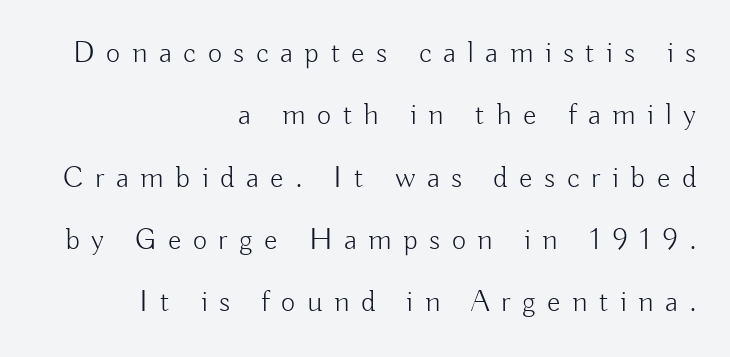
The image shows 31 px light sans-serif type, upright; set right-aligned, loose line spacing (2.01x), unusually wide letter spacing (+0.37 em), not underlined; low stroke contrast and a small x-height.
